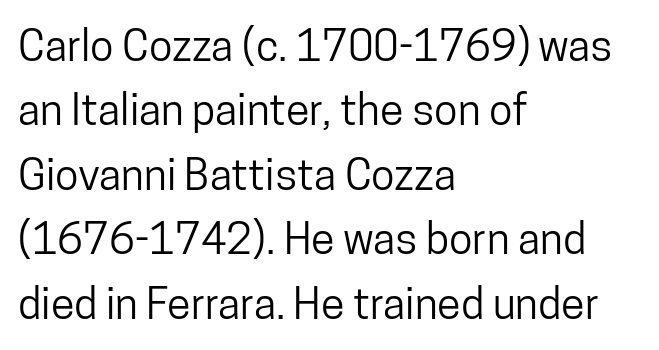
{"serif": "no", "italic": "no", "width": "condensed", "stroke_contrast": "low", "x_height": "medium", "monospaced": "no", "underline": "no", "align": "left", "line_spacing": "normal", "line_spacing_ratio": 1.5, "letter_spacing": "normal", "letter_spacing_em": 0.0, "glyph_px": 43}
